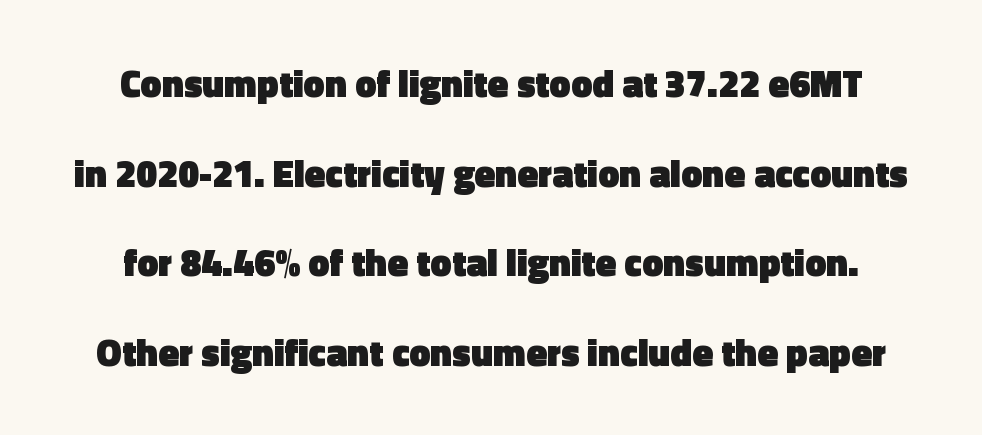
{"serif": "no", "italic": "no", "bold": "yes", "weight": "heavy", "width": "normal", "x_height": "medium", "monospaced": "no", "underline": "no", "align": "center", "line_spacing": "loose", "line_spacing_ratio": 2.36, "letter_spacing": "normal", "letter_spacing_em": 0.0, "glyph_px": 38}
